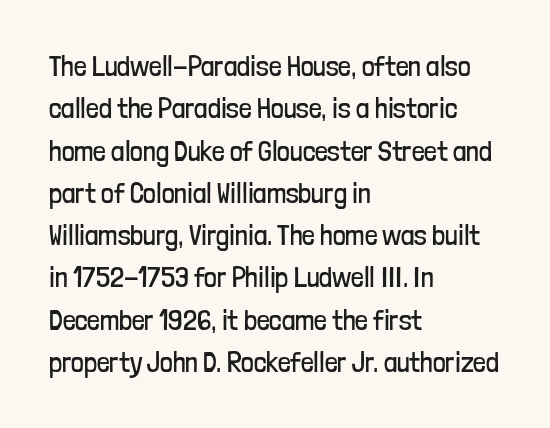
Here the designer chose a conventional face with non-uniform glyph widths. Honestly, the row spacing looks completely unremarkable. The characters are drawn with everyday or finer stroke widths. Classification — sans serif. Designer's note — italics off, roman on.
